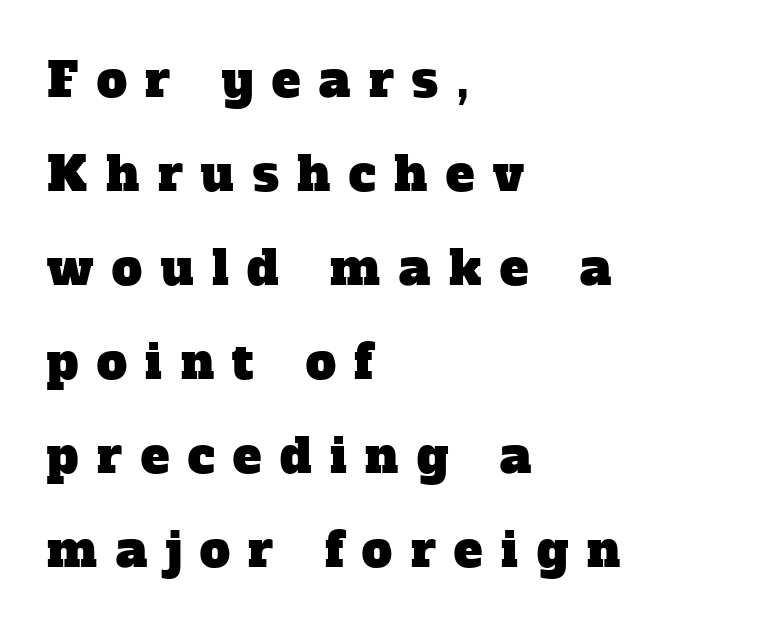
Q: Is the typeface a serif or a sans-serif typeface? A: Serif.
Q: Is the text underlined? A: No.
Q: How is the paragraph aligned? A: Left-aligned.
Q: Is the spacing between letters normal or unusually wide? A: Unusually wide.
Q: Is the spacing between lines tight, normal or loose? A: Loose.
Q: Width (condensed, normal, or wide)? A: Normal.
Q: Stroke contrast? A: Low.
Q: x-height? A: Medium.
Q: Monospaced? A: No.
